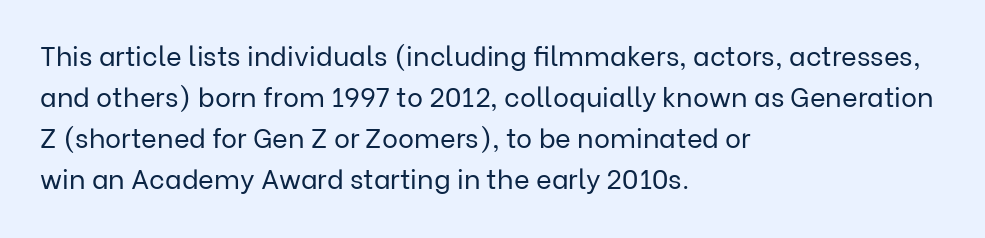
The image shows 27 px text type, upright; set left-aligned, normal line spacing (1.52x), normal letter spacing, not underlined.
